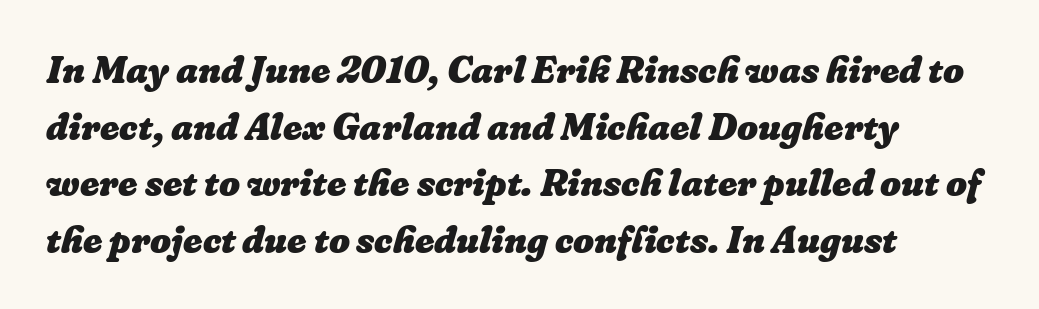
Q: Is the text bold? A: Yes.
Q: Is the text underlined? A: No.
Q: How is the paragraph aligned? A: Left-aligned.
Q: Is the spacing between letters normal or unusually wide? A: Normal.
Q: Is the spacing between lines tight, normal or loose? A: Normal.
Q: Width (condensed, normal, or wide)? A: Normal.
Q: Stroke contrast? A: Low.
Q: x-height? A: Medium.
Q: Monospaced? A: No.
